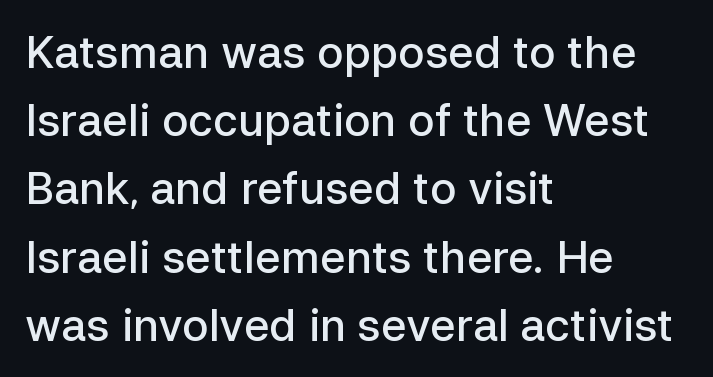
{"serif": "no", "italic": "no", "bold": "semi", "weight": "semibold", "width": "normal", "stroke_contrast": "low", "x_height": "medium", "monospaced": "no", "underline": "no", "align": "left", "line_spacing": "normal", "line_spacing_ratio": 1.55, "letter_spacing": "normal", "letter_spacing_em": 0.0, "glyph_px": 44}
